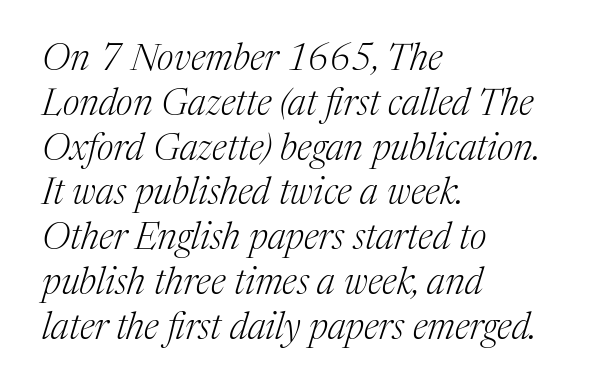
{"serif": "yes", "italic": "yes", "lean": "right", "slant_degrees": 17, "bold": "no", "weight": "light", "width": "normal", "stroke_contrast": "medium", "x_height": "medium", "monospaced": "no", "underline": "no", "align": "left", "line_spacing_ratio": 1.21, "letter_spacing": "normal", "letter_spacing_em": 0.0, "glyph_px": 37}
